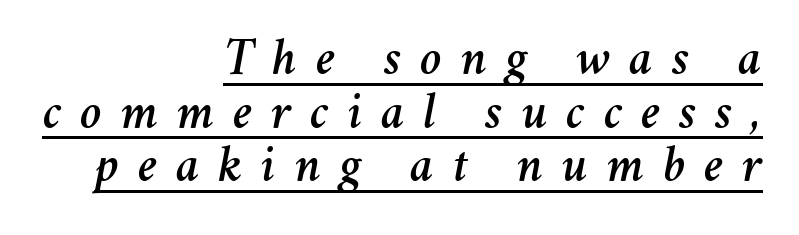
{"italic": "yes", "lean": "right", "slant_degrees": 11, "width": "normal", "stroke_contrast": "medium", "x_height": "medium", "monospaced": "no", "underline": "yes", "align": "right", "line_spacing": "tight", "line_spacing_ratio": 1.03, "letter_spacing": "wide", "letter_spacing_em": 0.36, "glyph_px": 52}
